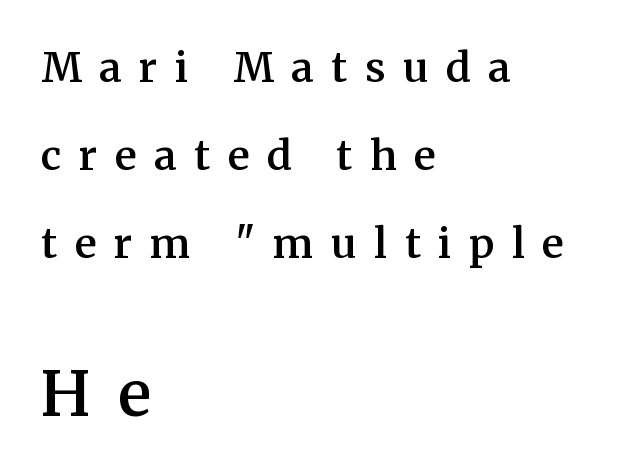
Q: Is the text bold? A: Semi-bold.
Q: Is the text italic (slanted)? A: No, it is upright.
Q: Is the typeface a serif or a sans-serif typeface? A: Serif.
Q: Is the text underlined? A: No.
Q: How is the paragraph aligned? A: Left-aligned.
Q: Is the spacing between letters normal or unusually wide? A: Unusually wide.
Q: Is the spacing between lines tight, normal or loose? A: Loose.
Q: Which block of text is set in a larger size, the first (top) or the second (bottom)? A: The second (bottom) one.
Q: Width (condensed, normal, or wide)? A: Normal.
Q: Stroke contrast? A: Medium.
Q: x-height? A: Medium.
Q: Monospaced? A: No.
